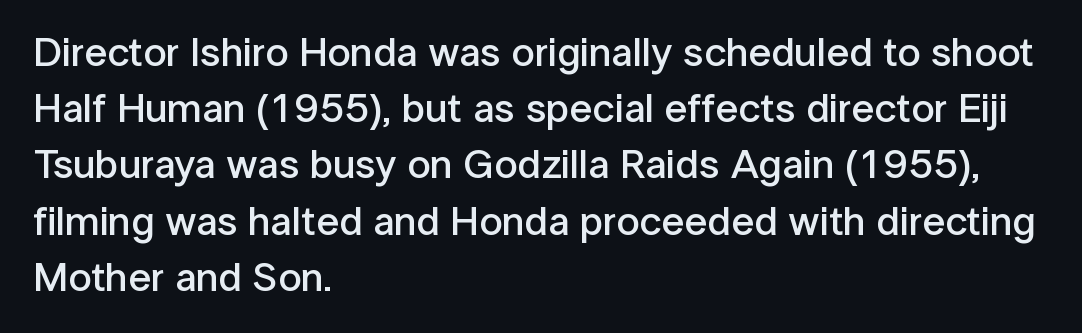
Font category for this specimen: sans-serif. The specimen reads as upright at a glance. Bold? Not quite — semibold, heavier than regular but stopping short. The zone under the glyphs is completely vacant. The rendering anchors every line to the left-hand side. The vertical gap from one line to the next is medium.
